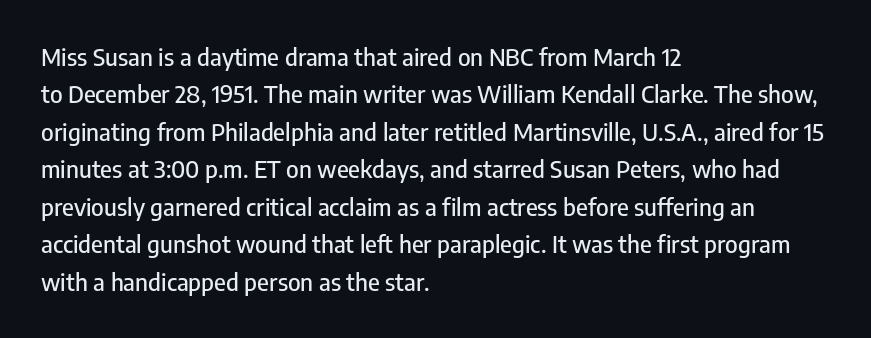
Q: Is the text italic (slanted)? A: No, it is upright.
Q: Is the text underlined? A: No.
Q: How is the paragraph aligned? A: Left-aligned.
Q: Is the spacing between letters normal or unusually wide? A: Normal.
Q: Is the spacing between lines tight, normal or loose? A: Normal.
